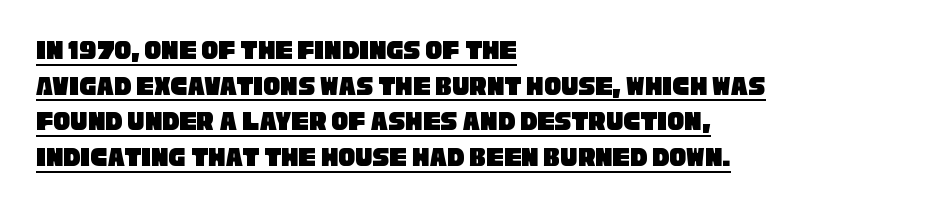
The image shows 28 px condensed sans-serif type; set left-aligned, normal line spacing (1.27x), normal letter spacing, underlined; low stroke contrast and a large x-height.
